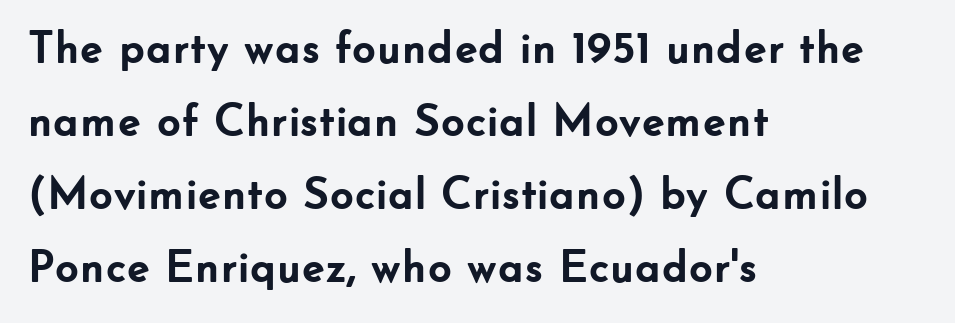
The image shows 46 px semibold sans-serif type, upright; set left-aligned, normal line spacing (1.59x), normal letter spacing, not underlined; low stroke contrast and a small x-height.
